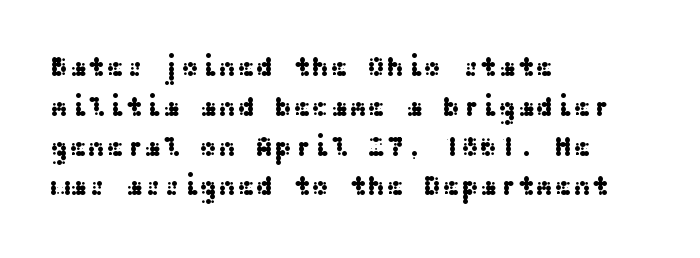
{"serif": "no", "italic": "no", "width": "wide", "stroke_contrast": "medium", "x_height": "medium", "underline": "no", "align": "left", "line_spacing": "normal", "line_spacing_ratio": 1.42, "letter_spacing": "normal", "letter_spacing_em": 0.0, "glyph_px": 28}
